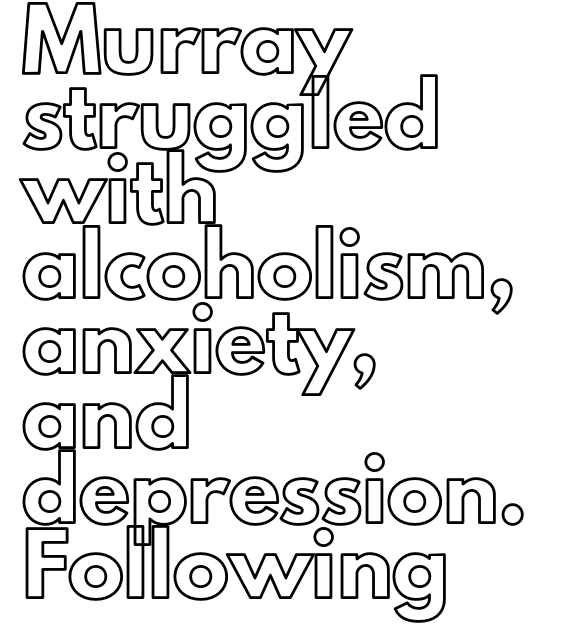
{"italic": "no", "width": "normal", "x_height": "small", "monospaced": "no", "underline": "no", "align": "left", "line_spacing": "normal", "line_spacing_ratio": 1.34, "letter_spacing": "normal", "letter_spacing_em": 0.0, "glyph_px": 56}
